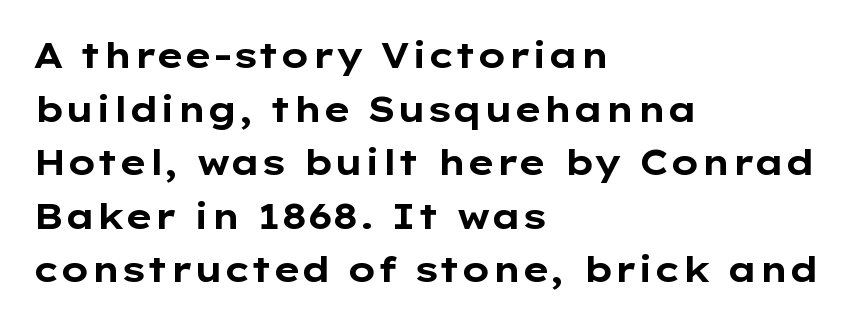
{"serif": "no", "italic": "no", "bold": "yes", "weight": "bold", "width": "wide", "stroke_contrast": "low", "x_height": "medium", "monospaced": "no", "underline": "no", "align": "left", "line_spacing": "normal", "line_spacing_ratio": 1.53, "letter_spacing": "normal", "letter_spacing_em": 0.0, "glyph_px": 35}
